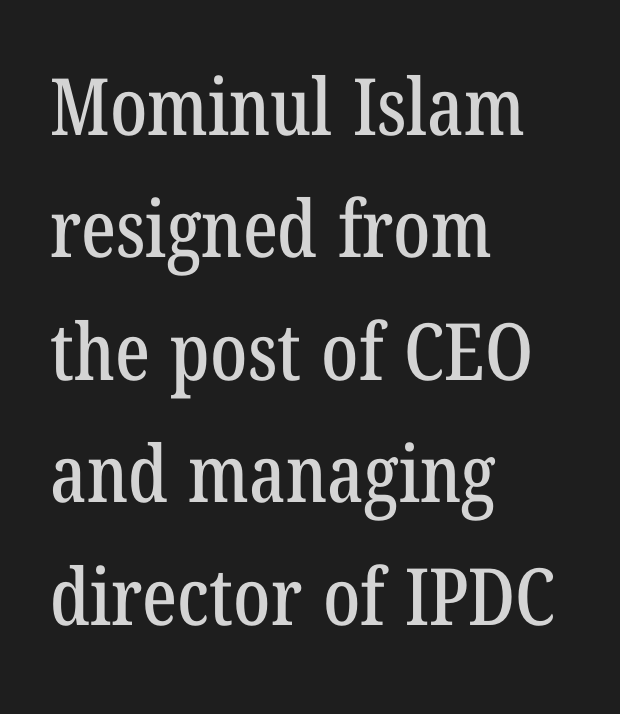
Q: Is the typeface a serif or a sans-serif typeface? A: Serif.
Q: Is the text underlined? A: No.
Q: How is the paragraph aligned? A: Left-aligned.
Q: Is the spacing between letters normal or unusually wide? A: Normal.
Q: Is the spacing between lines tight, normal or loose? A: Normal.
Q: Width (condensed, normal, or wide)? A: Condensed.
Q: Stroke contrast? A: Low.
Q: x-height? A: Medium.
Q: Monospaced? A: No.
